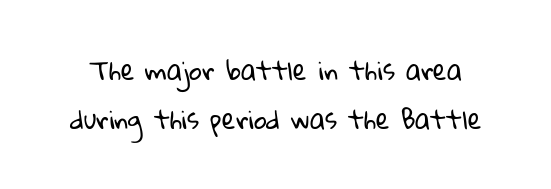
Q: Is the text bold? A: No.
Q: Is the text underlined? A: No.
Q: Is the spacing between letters normal or unusually wide? A: Normal.
Q: Is the spacing between lines tight, normal or loose? A: Loose.
